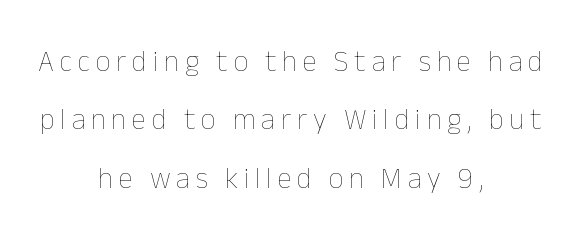
{"italic": "no", "bold": "no", "weight": "thin", "width": "normal", "stroke_contrast": "low", "x_height": "medium", "monospaced": "no", "underline": "no", "align": "center", "line_spacing": "loose", "line_spacing_ratio": 2.01, "letter_spacing": "wide", "letter_spacing_em": 0.2, "glyph_px": 29}
